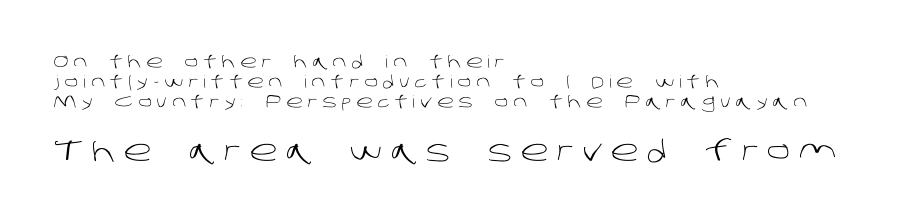
{"serif": "no", "bold": "no", "weight": "light", "width": "normal", "stroke_contrast": "low", "x_height": "large", "monospaced": "no", "underline": "no", "align": "left", "line_spacing_ratio": 1.18, "letter_spacing": "wide", "letter_spacing_em": 0.3, "larger_block": "second", "size_ratio": 1.71, "glyph_px": 29}
